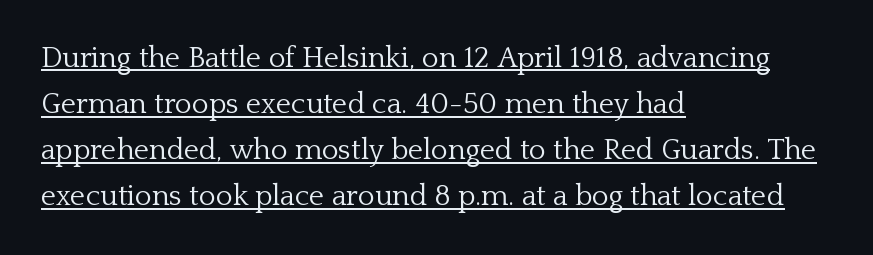
Q: Is the text bold? A: No.
Q: Is the text italic (slanted)? A: No, it is upright.
Q: Is the typeface a serif or a sans-serif typeface? A: Serif.
Q: Is the text underlined? A: Yes.
Q: How is the paragraph aligned? A: Left-aligned.
Q: Is the spacing between letters normal or unusually wide? A: Normal.
Q: Is the spacing between lines tight, normal or loose? A: Normal.
Q: Width (condensed, normal, or wide)? A: Normal.
Q: Stroke contrast? A: Low.
Q: x-height? A: Medium.
Q: Monospaced? A: No.
